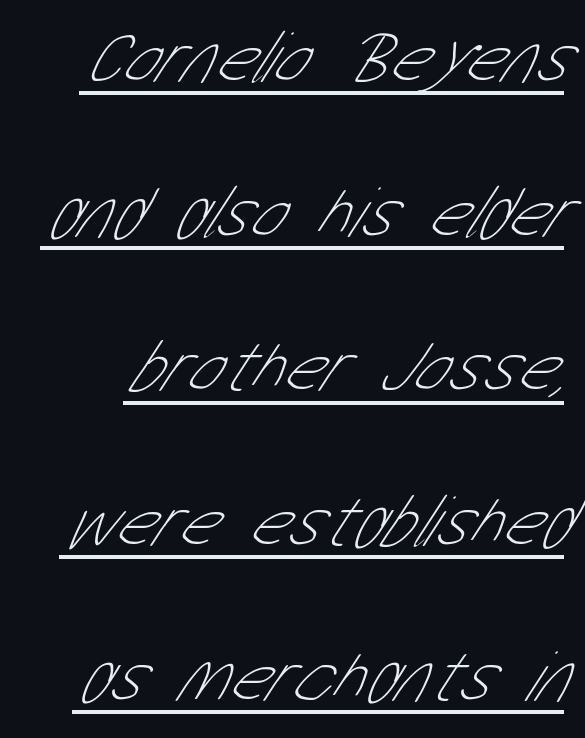
The image shows 74 px thin, condensed sans-serif type; set loose line spacing (2.09x), normal letter spacing, underlined; low stroke contrast and a medium x-height.
